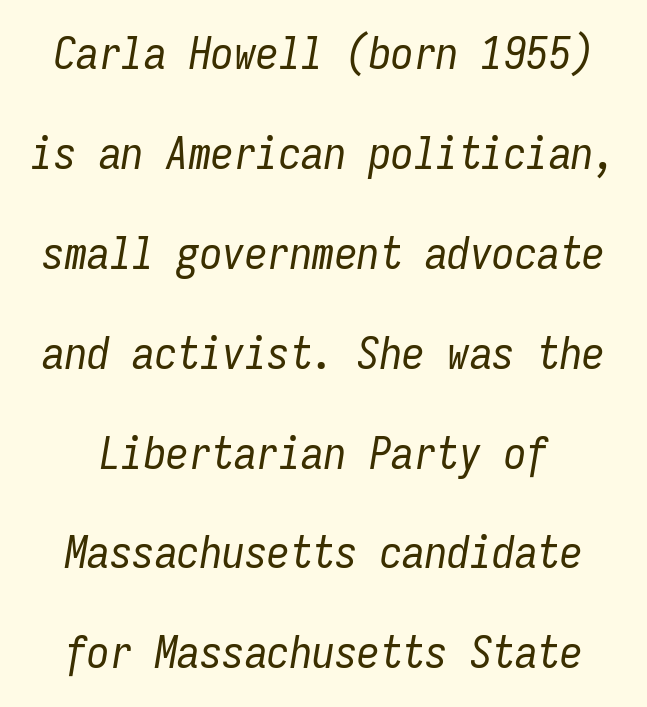
{"italic": "yes", "lean": "right", "slant_degrees": 9, "bold": "no", "weight": "regular", "width": "condensed", "stroke_contrast": "low", "x_height": "medium", "monospaced": "yes", "underline": "no", "line_spacing": "loose", "line_spacing_ratio": 2.22, "letter_spacing": "normal", "letter_spacing_em": 0.0, "glyph_px": 45}
